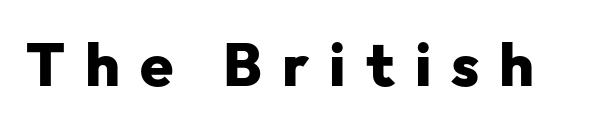
Q: Is the text bold? A: Yes.
Q: Is the text italic (slanted)? A: No, it is upright.
Q: Is the typeface a serif or a sans-serif typeface? A: Sans-serif.
Q: Is the text underlined? A: No.
Q: Is the spacing between letters normal or unusually wide? A: Unusually wide.
Q: Width (condensed, normal, or wide)? A: Normal.
Q: Stroke contrast? A: Low.
Q: x-height? A: Medium.
Q: Monospaced? A: No.
